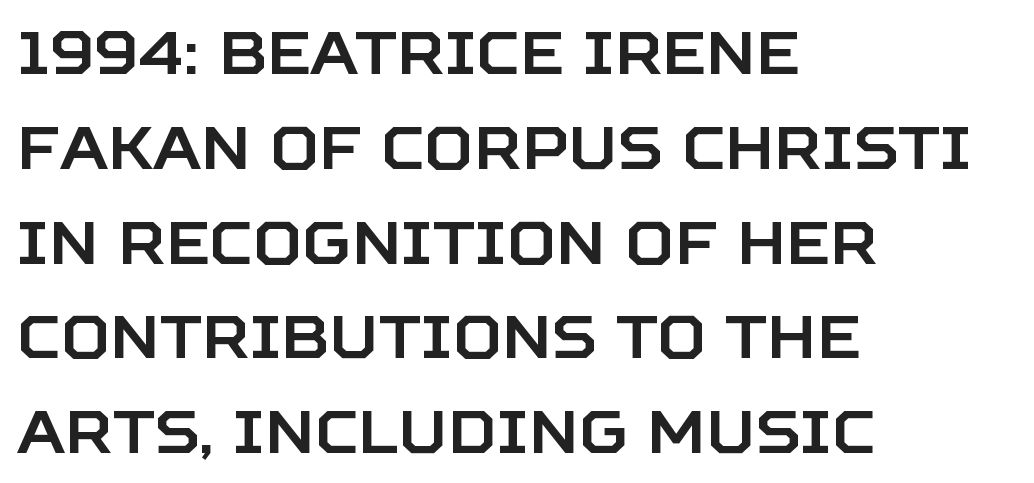
The image shows 60 px sans-serif type, upright; set left-aligned, normal line spacing (1.58x), normal letter spacing, not underlined; low stroke contrast and a large x-height.
